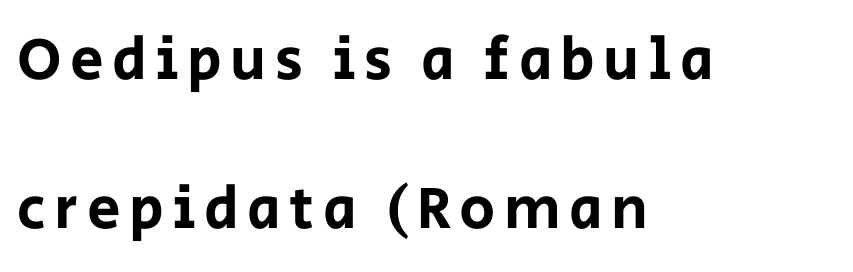
This rendering uses left alignment, leaving the right contour irregular. Proportional: the letters do not fall into vertical columns. Nope, not italic — everything's standing straight. I'd call this a sans setting — the letters go barefoot.
